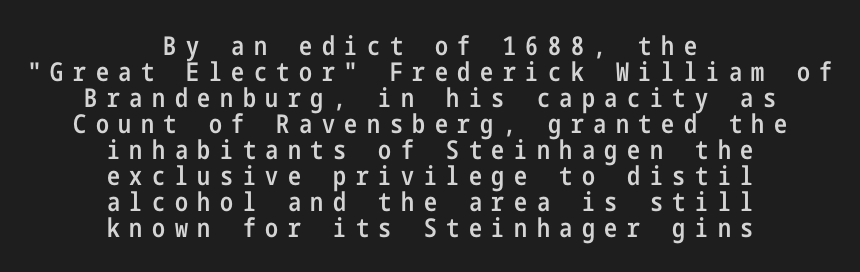
The image shows 26 px text type, upright; set centered, tight line spacing (1.0x), unusually wide letter spacing (+0.37 em), not underlined.
